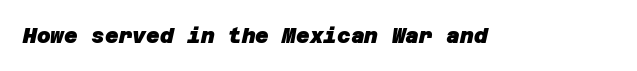
On the weight axis this lands at bold, roughly 700. Spacing between characters is what you'd get straight out of the box. Check under the words: just untouched page.
